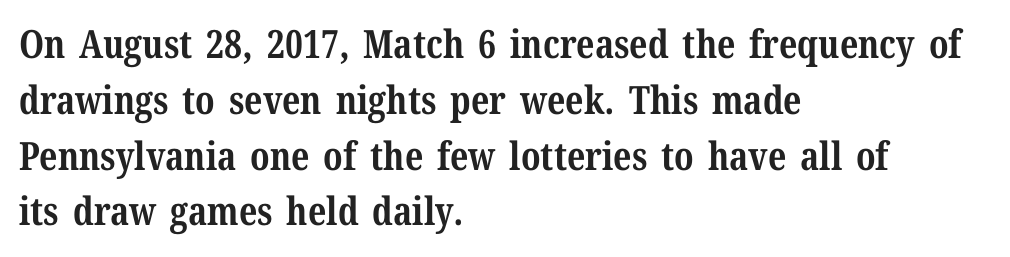
Q: Is the text bold? A: Yes.
Q: Is the text italic (slanted)? A: No, it is upright.
Q: Is the typeface a serif or a sans-serif typeface? A: Serif.
Q: Is the text underlined? A: No.
Q: How is the paragraph aligned? A: Left-aligned.
Q: Is the spacing between letters normal or unusually wide? A: Normal.
Q: Is the spacing between lines tight, normal or loose? A: Normal.
Q: Width (condensed, normal, or wide)? A: Normal.
Q: Stroke contrast? A: Medium.
Q: x-height? A: Medium.
Q: Monospaced? A: No.
